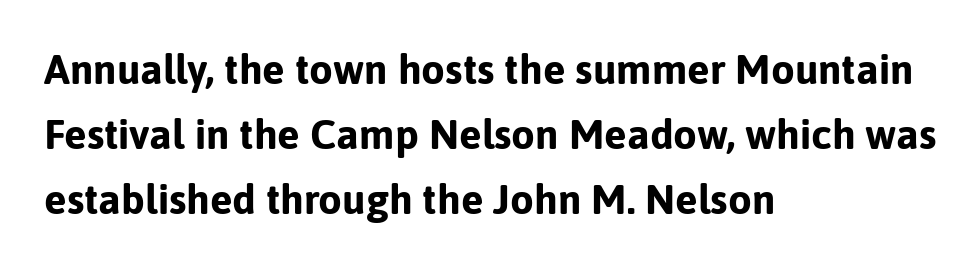
The image shows 42 px bold sans-serif type, upright; set left-aligned, normal line spacing (1.55x), normal letter spacing, not underlined; low stroke contrast and a medium x-height.
